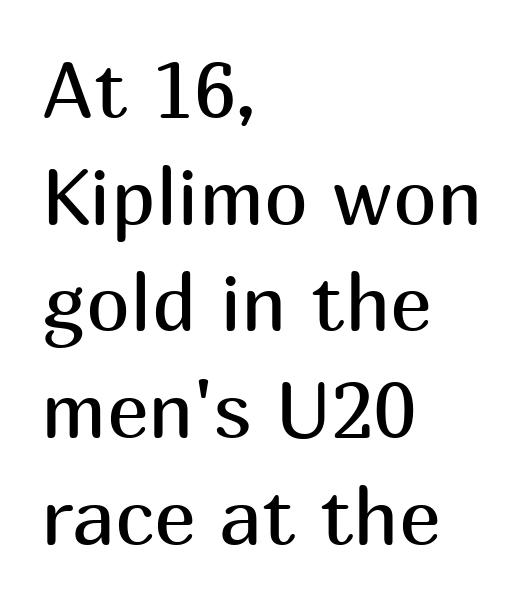
Q: Is the text bold? A: No.
Q: Is the text italic (slanted)? A: No, it is upright.
Q: Is the typeface a serif or a sans-serif typeface? A: Sans-serif.
Q: Is the text underlined? A: No.
Q: How is the paragraph aligned? A: Left-aligned.
Q: Is the spacing between letters normal or unusually wide? A: Normal.
Q: Is the spacing between lines tight, normal or loose? A: Normal.
Q: Width (condensed, normal, or wide)? A: Normal.
Q: Stroke contrast? A: Medium.
Q: x-height? A: Medium.
Q: Monospaced? A: No.
